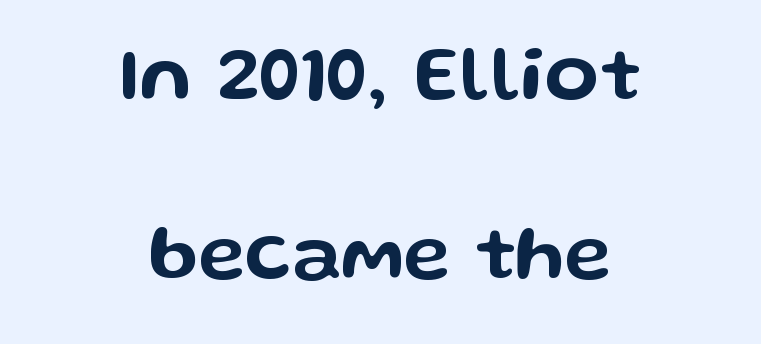
{"serif": "no", "italic": "no", "width": "wide", "stroke_contrast": "low", "x_height": "medium", "monospaced": "no", "underline": "no", "align": "center", "line_spacing": "loose", "line_spacing_ratio": 2.27, "letter_spacing": "normal", "letter_spacing_em": 0.0, "glyph_px": 79}
